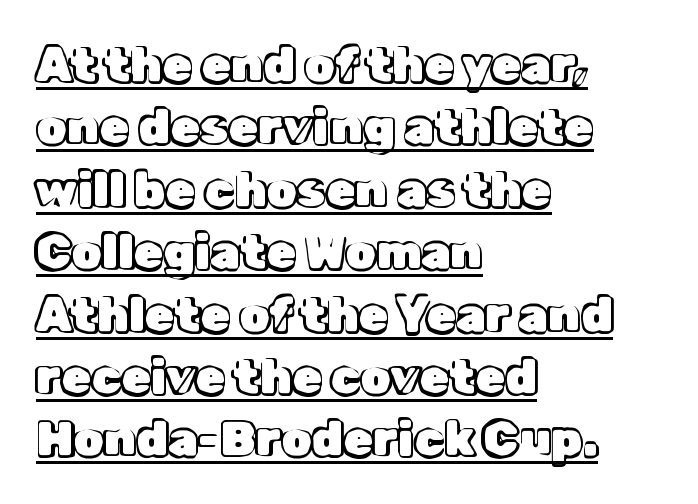
Q: Is the text italic (slanted)? A: No, it is upright.
Q: Is the text underlined? A: Yes.
Q: How is the paragraph aligned? A: Left-aligned.
Q: Is the spacing between letters normal or unusually wide? A: Normal.
Q: Is the spacing between lines tight, normal or loose? A: Normal.
Q: Width (condensed, normal, or wide)? A: Normal.
Q: x-height? A: Medium.
Q: Monospaced? A: No.
